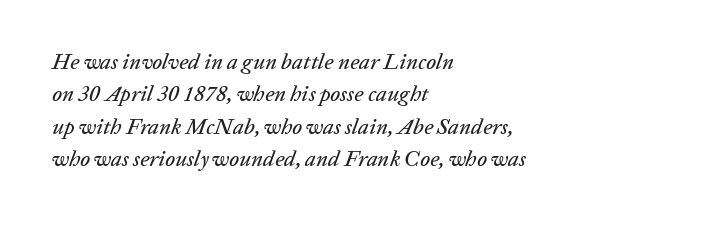
Q: Is the text italic (slanted)? A: Yes, it leans right by about 20 degrees.
Q: Is the text underlined? A: No.
Q: How is the paragraph aligned? A: Left-aligned.
Q: Is the spacing between letters normal or unusually wide? A: Normal.
Q: Is the spacing between lines tight, normal or loose? A: Normal.
